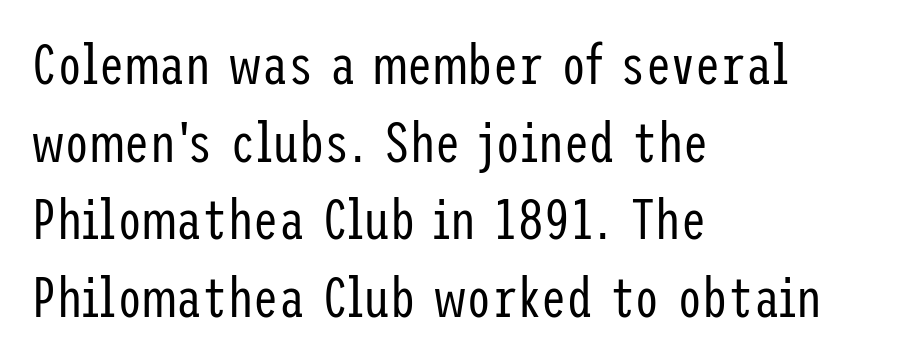
Q: Is the text bold? A: No.
Q: Is the text italic (slanted)? A: No, it is upright.
Q: Is the typeface a serif or a sans-serif typeface? A: Sans-serif.
Q: Is the text underlined? A: No.
Q: How is the paragraph aligned? A: Left-aligned.
Q: Is the spacing between letters normal or unusually wide? A: Normal.
Q: Is the spacing between lines tight, normal or loose? A: Normal.
Q: Width (condensed, normal, or wide)? A: Condensed.
Q: Stroke contrast? A: Low.
Q: x-height? A: Medium.
